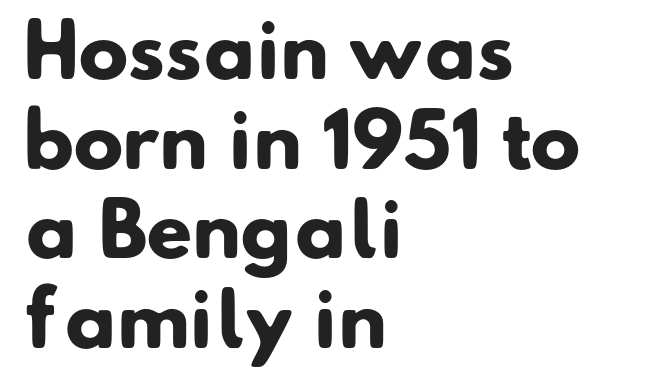
The image shows 74 px heavy sans-serif type; set left-aligned, line spacing 1.21x, normal letter spacing, not underlined; low stroke contrast and a small x-height.
